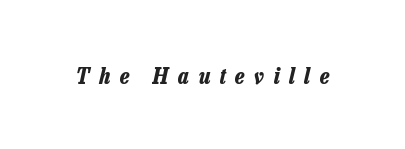
The image shows 23 px bold type, italic (leaning right); set unusually wide letter spacing (+0.42 em), not underlined.
